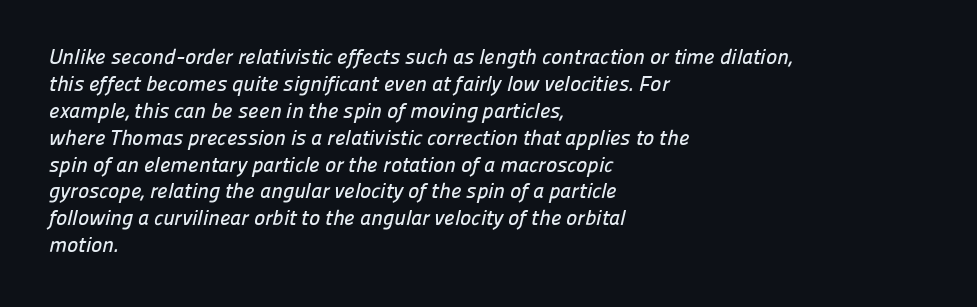
Q: Is the text underlined? A: No.
Q: How is the paragraph aligned? A: Left-aligned.
Q: Is the spacing between letters normal or unusually wide? A: Normal.
Q: Is the spacing between lines tight, normal or loose? A: Normal.
